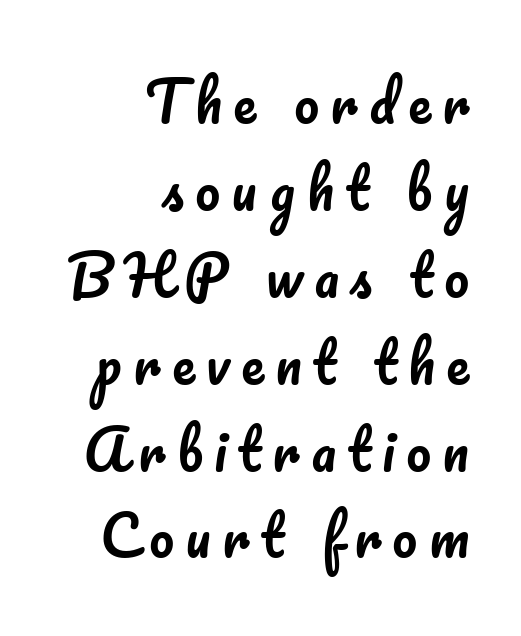
Q: Is the text italic (slanted)? A: Yes.
Q: Is the text underlined? A: No.
Q: How is the paragraph aligned? A: Right-aligned.
Q: Is the spacing between letters normal or unusually wide? A: Unusually wide.
Q: Is the spacing between lines tight, normal or loose? A: Normal.
Q: Width (condensed, normal, or wide)? A: Normal.
Q: Stroke contrast? A: Low.
Q: x-height? A: Small.
Q: Monospaced? A: No.
